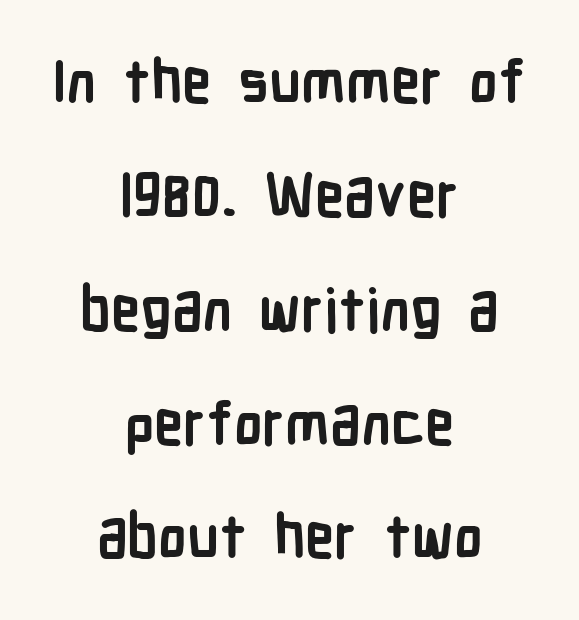
The glyphs have the mass of a bold cut. These lines are rendered in a variable-pitch font. Teacher's note: observe the equal gaps on both sides — that is centered alignment. In terms of letterform style, serifs are entirely absent. The font's upright variant was chosen for this text.
